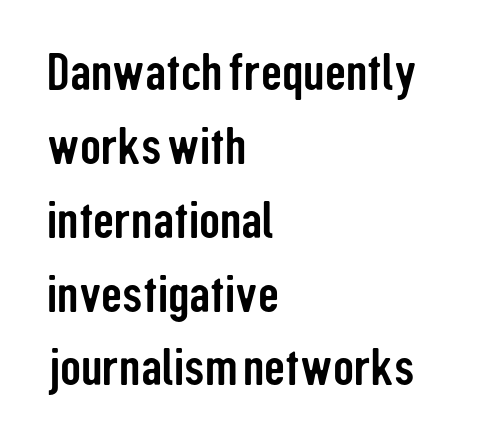
The image shows 52 px condensed sans-serif type, upright; set left-aligned, normal line spacing (1.42x), normal letter spacing, not underlined; low stroke contrast and a medium x-height.
